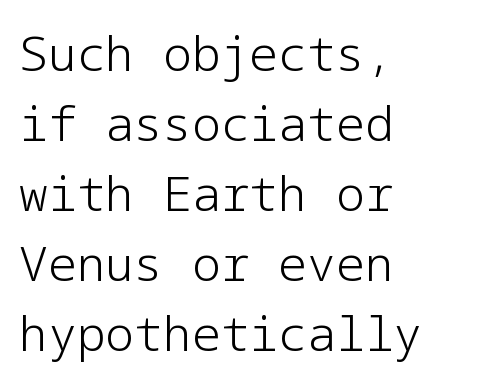
The image shows 48 px light sans-serif type, upright; set left-aligned, normal line spacing (1.46x), normal letter spacing, not underlined; low stroke contrast and a medium x-height.
